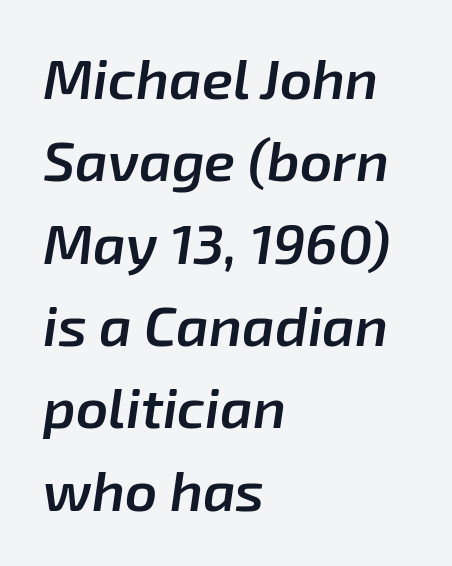
Q: Is the text bold? A: Semi-bold.
Q: Is the text italic (slanted)? A: Yes, it leans right by about 8 degrees.
Q: Is the text underlined? A: No.
Q: How is the paragraph aligned? A: Left-aligned.
Q: Is the spacing between letters normal or unusually wide? A: Normal.
Q: Is the spacing between lines tight, normal or loose? A: Normal.
Q: Width (condensed, normal, or wide)? A: Normal.
Q: Stroke contrast? A: Low.
Q: x-height? A: Medium.
Q: Monospaced? A: No.
